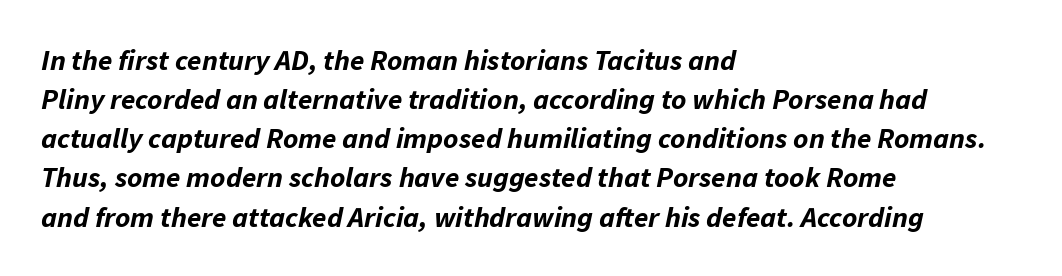
Each letter keeps its own natural width here, so spacing adapts to shape. The gaps between neighbouring characters are ordinary and unremarkable. Plain, unruled lines of type. Posture: slanted. Each line starts at the same left margin while the right side varies.
